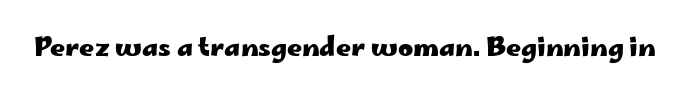
The image shows 26 px bold type, upright; set normal letter spacing, not underlined.
